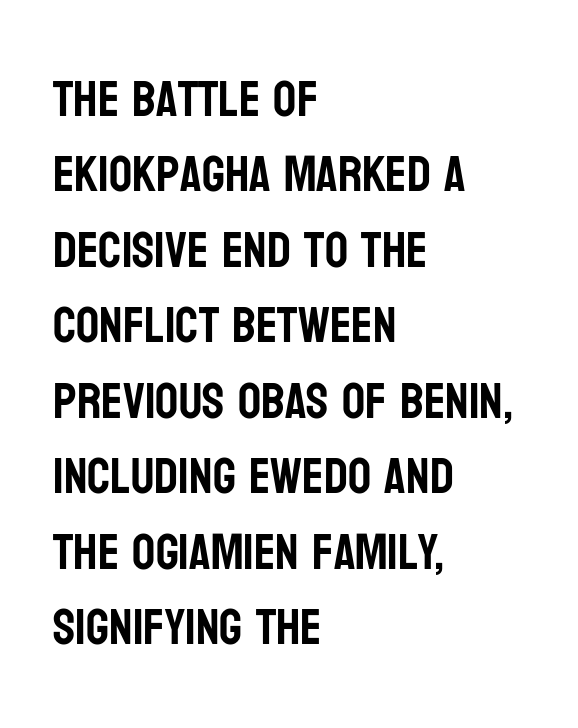
Q: Is the text italic (slanted)? A: No, it is upright.
Q: Is the typeface a serif or a sans-serif typeface? A: Sans-serif.
Q: Is the text underlined? A: No.
Q: How is the paragraph aligned? A: Left-aligned.
Q: Is the spacing between letters normal or unusually wide? A: Normal.
Q: Is the spacing between lines tight, normal or loose? A: Normal.
Q: Width (condensed, normal, or wide)? A: Condensed.
Q: Stroke contrast? A: Low.
Q: x-height? A: Large.
Q: Monospaced? A: No.
